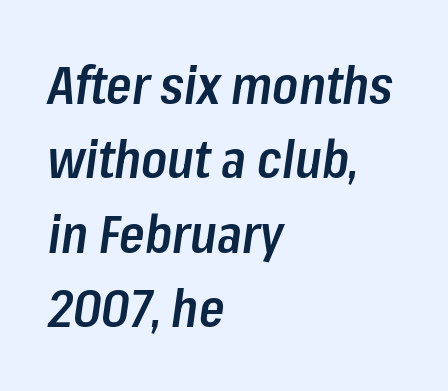
The image shows 52 px semibold, condensed type, italic (leaning right); set left-aligned, normal line spacing (1.43x), normal letter spacing, not underlined; low stroke contrast and a medium x-height.
